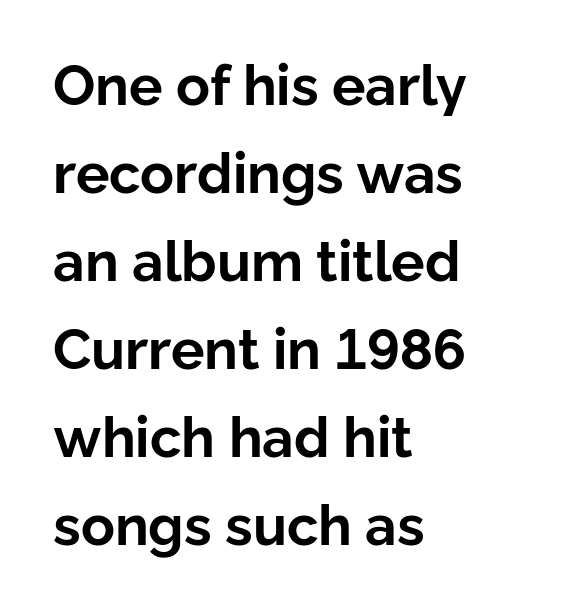
The image shows 56 px bold sans-serif type, upright; set left-aligned, normal line spacing (1.57x), normal letter spacing, not underlined; low stroke contrast and a medium x-height.
